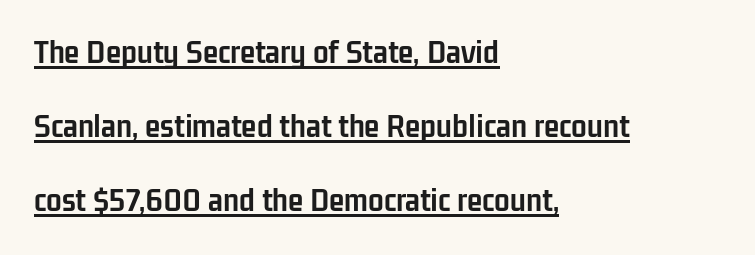
The image shows 35 px semibold, condensed sans-serif type, upright; set left-aligned, loose line spacing (2.11x), normal letter spacing, underlined; low stroke contrast and a medium x-height.
